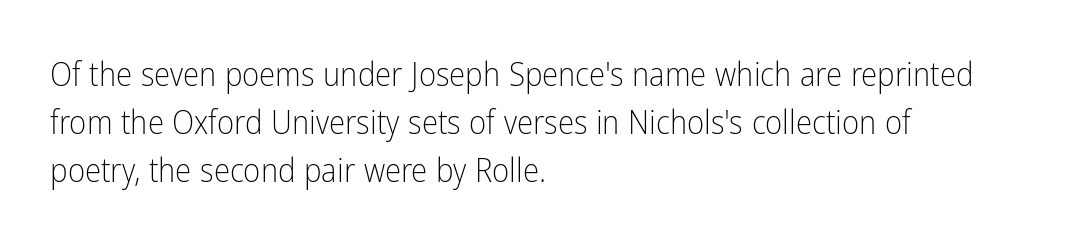
{"serif": "no", "italic": "no", "bold": "no", "weight": "light", "width": "condensed", "stroke_contrast": "low", "x_height": "medium", "monospaced": "no", "underline": "no", "align": "left", "line_spacing": "normal", "line_spacing_ratio": 1.46, "letter_spacing": "normal", "letter_spacing_em": 0.0, "glyph_px": 33}
